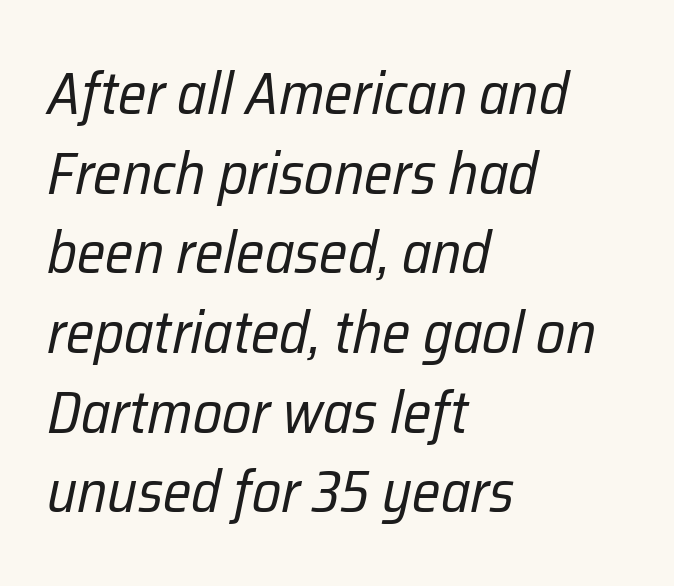
Q: Is the text bold? A: No.
Q: Is the text italic (slanted)? A: Yes, it leans right by about 12 degrees.
Q: Is the text underlined? A: No.
Q: How is the paragraph aligned? A: Left-aligned.
Q: Is the spacing between letters normal or unusually wide? A: Normal.
Q: Is the spacing between lines tight, normal or loose? A: Normal.
Q: Width (condensed, normal, or wide)? A: Condensed.
Q: Stroke contrast? A: Low.
Q: x-height? A: Medium.
Q: Monospaced? A: No.
